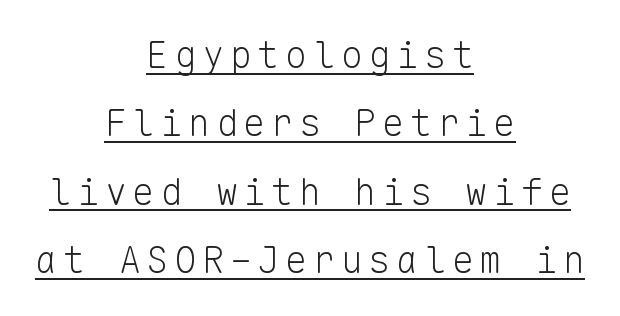
Q: Is the text bold? A: No.
Q: Is the text italic (slanted)? A: No, it is upright.
Q: Is the typeface a serif or a sans-serif typeface? A: Sans-serif.
Q: Is the text underlined? A: Yes.
Q: How is the paragraph aligned? A: Centered.
Q: Width (condensed, normal, or wide)? A: Normal.
Q: Stroke contrast? A: Low.
Q: x-height? A: Medium.
Q: Monospaced? A: Yes.
